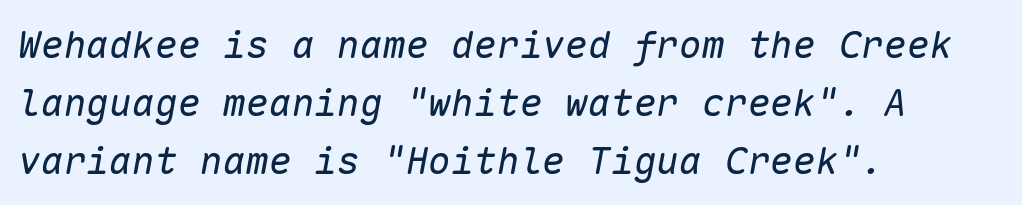
The image shows 38 px regular-weight type, italic (leaning right), monospaced; set left-aligned, normal line spacing (1.52x), normal letter spacing, not underlined; low stroke contrast and a medium x-height.
